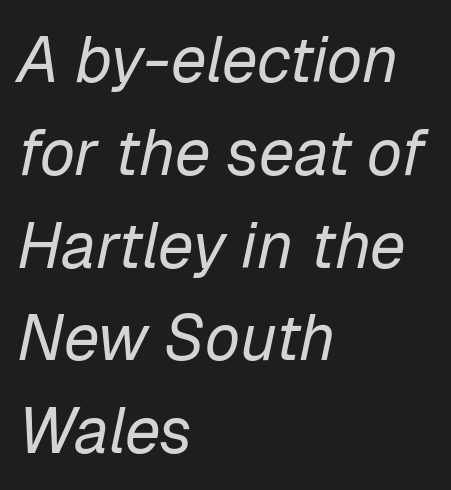
Q: Is the text bold? A: No.
Q: Is the text italic (slanted)? A: Yes, it leans right by about 12 degrees.
Q: Is the text underlined? A: No.
Q: How is the paragraph aligned? A: Left-aligned.
Q: Is the spacing between letters normal or unusually wide? A: Normal.
Q: Is the spacing between lines tight, normal or loose? A: Normal.
Q: Width (condensed, normal, or wide)? A: Normal.
Q: Stroke contrast? A: Low.
Q: x-height? A: Medium.
Q: Monospaced? A: No.
